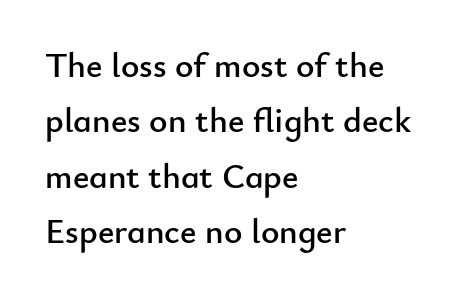
Q: Is the text italic (slanted)? A: No, it is upright.
Q: Is the typeface a serif or a sans-serif typeface? A: Sans-serif.
Q: Is the text underlined? A: No.
Q: How is the paragraph aligned? A: Left-aligned.
Q: Is the spacing between letters normal or unusually wide? A: Normal.
Q: Is the spacing between lines tight, normal or loose? A: Normal.
Q: Width (condensed, normal, or wide)? A: Normal.
Q: Stroke contrast? A: Low.
Q: x-height? A: Small.
Q: Monospaced? A: No.
